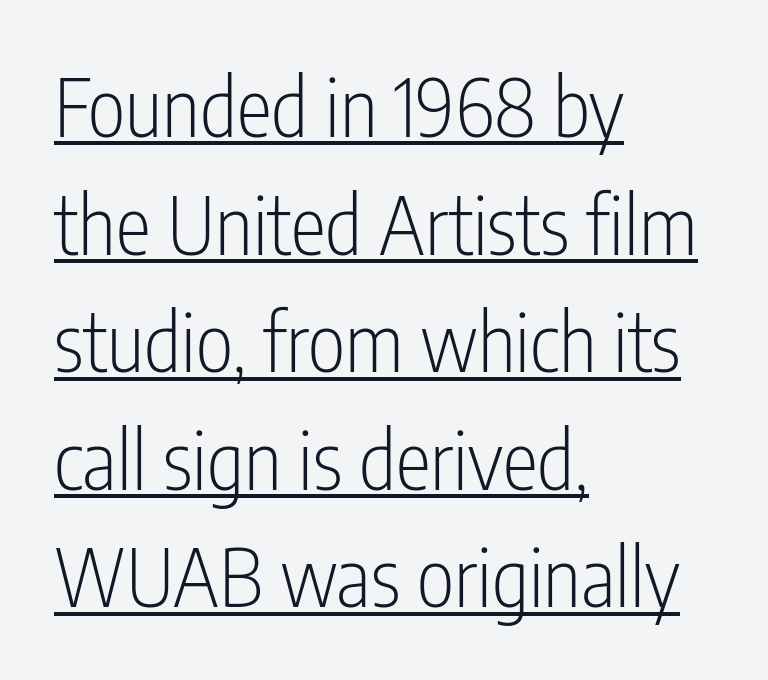
{"serif": "no", "italic": "no", "bold": "no", "weight": "light", "width": "condensed", "stroke_contrast": "low", "x_height": "medium", "monospaced": "no", "underline": "yes", "align": "left", "line_spacing": "normal", "line_spacing_ratio": 1.47, "letter_spacing": "normal", "letter_spacing_em": 0.0, "glyph_px": 80}
